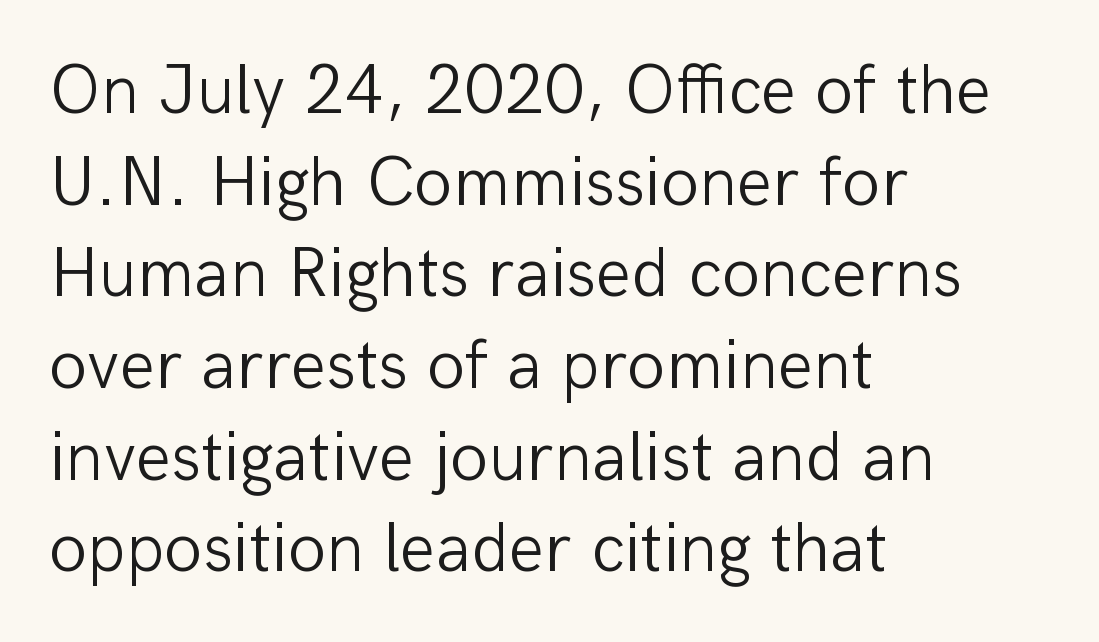
These lines keep a tight, regular rhythm from letter to letter. A typesetter would mark this as roman, not italic. Layout note: lines flush left. The weight would be labelled regular, book, light, or lighter still. Typographically, this falls in the sans-serif category. Plain, unruled lines of type.
